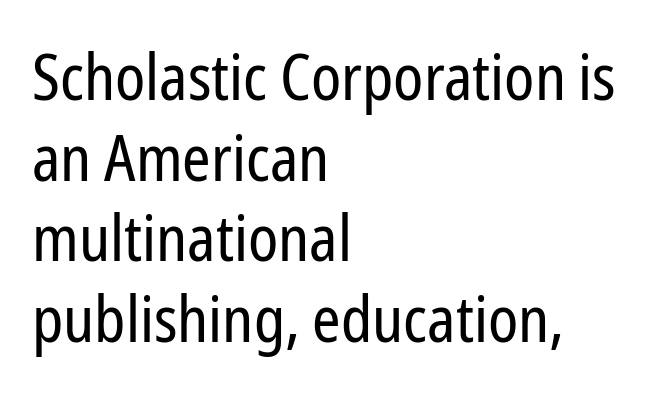
The image shows 64 px regular-weight, condensed sans-serif type, upright; set left-aligned, normal line spacing (1.26x), normal letter spacing, not underlined; low stroke contrast and a medium x-height.
